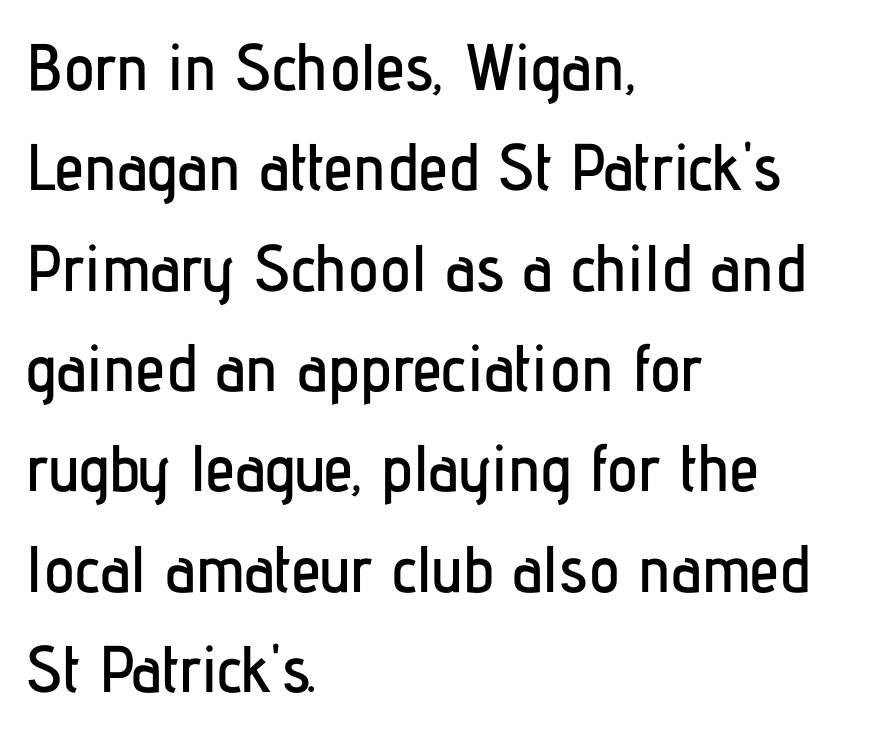
{"serif": "no", "italic": "no", "width": "condensed", "stroke_contrast": "low", "x_height": "medium", "monospaced": "no", "underline": "no", "align": "left", "line_spacing": "normal", "line_spacing_ratio": 1.52, "letter_spacing": "normal", "letter_spacing_em": 0.0, "glyph_px": 66}
